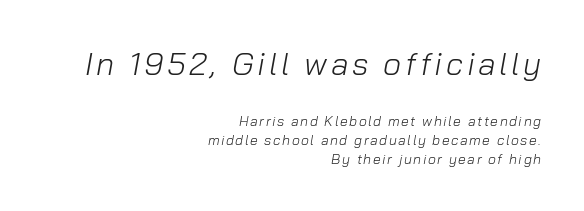
{"italic": "yes", "lean": "right", "slant_degrees": 10, "bold": "no", "weight": "light", "width": "normal", "stroke_contrast": "low", "x_height": "medium", "monospaced": "no", "underline": "no", "align": "right", "line_spacing": "normal", "line_spacing_ratio": 1.35, "larger_block": "first", "size_ratio": 2.29, "glyph_px": 32}
